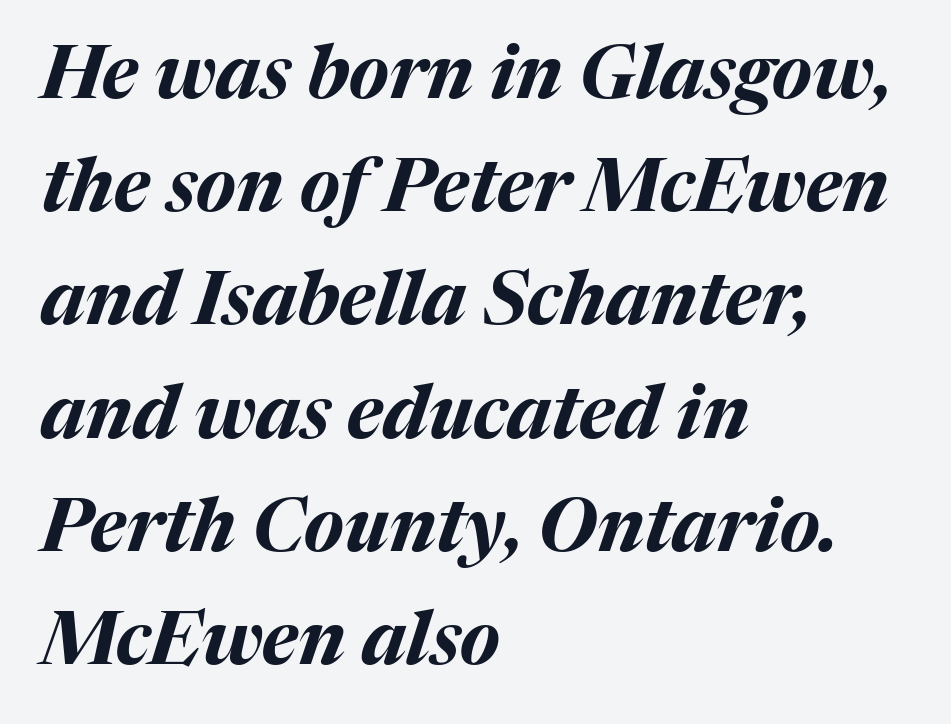
Q: Is the text bold? A: Yes.
Q: Is the text italic (slanted)? A: Yes, it leans right by about 17 degrees.
Q: Is the text underlined? A: No.
Q: How is the paragraph aligned? A: Left-aligned.
Q: Is the spacing between letters normal or unusually wide? A: Normal.
Q: Is the spacing between lines tight, normal or loose? A: Normal.
Q: Width (condensed, normal, or wide)? A: Normal.
Q: Stroke contrast? A: Medium.
Q: x-height? A: Medium.
Q: Monospaced? A: No.
